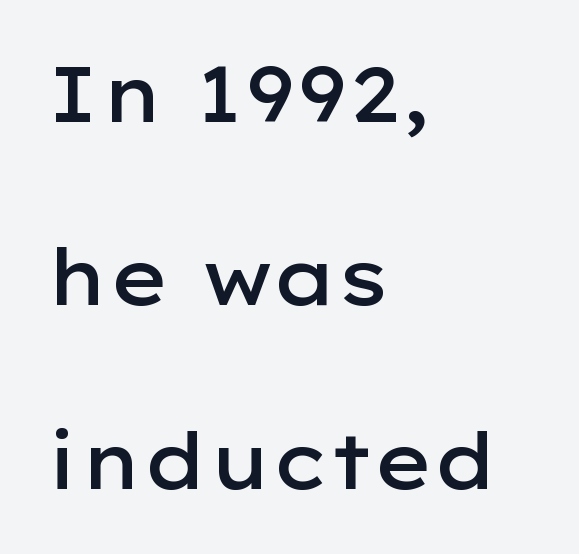
The line texture is even and compact thanks to regular tracking. Is the type bold? Partly — it's a semibold, heavier than regular but not fully bold. These lines are composed in type without serifs. Airy leading. The space directly below the letters is spotless.
